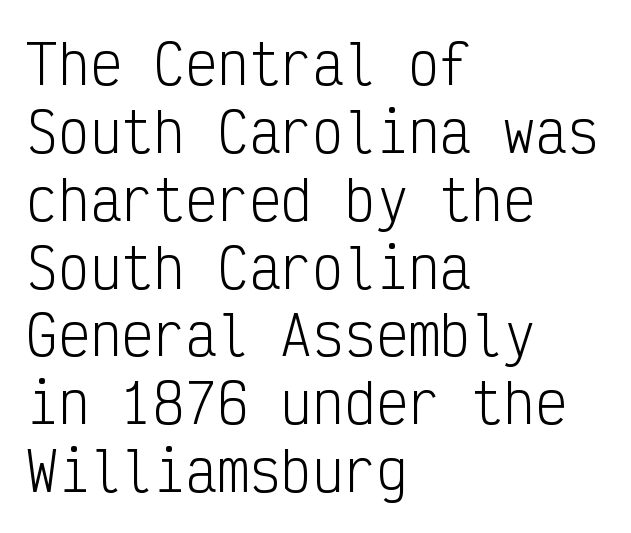
The gap between lines stays unmarked. These lines are rendered in a fixed-pitch font. Stems and bowls with no extra thickness — not bold. Is the letter spacing exaggerated? No — it looks like the ordinary default. The type family on display is of the sans-serif kind. Nope, not italic — everything's standing straight.
